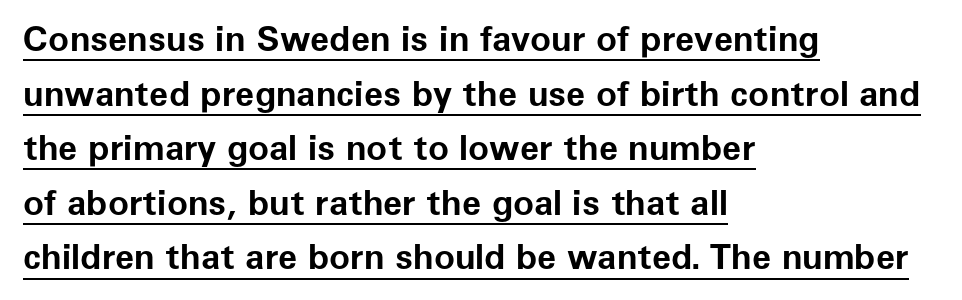
The image shows 35 px bold sans-serif type, upright; set left-aligned, normal line spacing (1.56x), normal letter spacing, underlined; low stroke contrast and a medium x-height.
